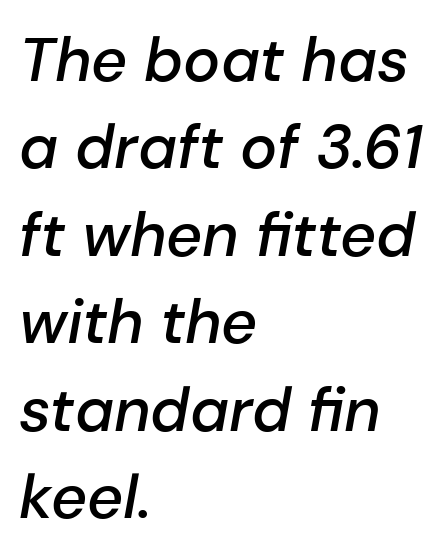
{"italic": "yes", "lean": "right", "slant_degrees": 10, "bold": "semi", "weight": "semibold", "width": "normal", "stroke_contrast": "low", "x_height": "medium", "monospaced": "no", "underline": "no", "align": "left", "line_spacing": "normal", "line_spacing_ratio": 1.41, "letter_spacing": "normal", "letter_spacing_em": 0.0, "glyph_px": 62}
